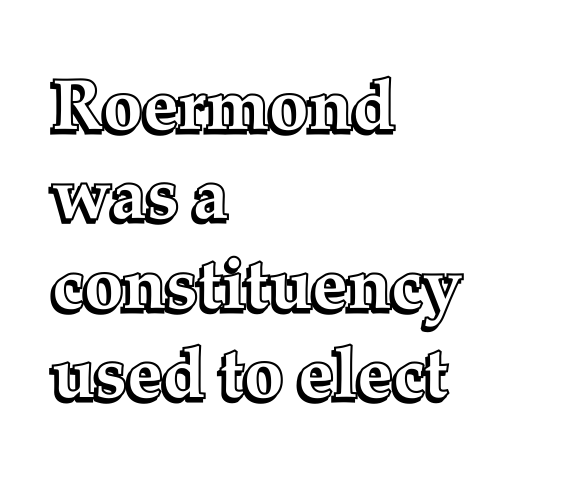
{"italic": "no", "width": "normal", "x_height": "medium", "monospaced": "no", "underline": "no", "align": "left", "line_spacing": "normal", "line_spacing_ratio": 1.26, "letter_spacing": "normal", "letter_spacing_em": 0.0, "glyph_px": 71}
